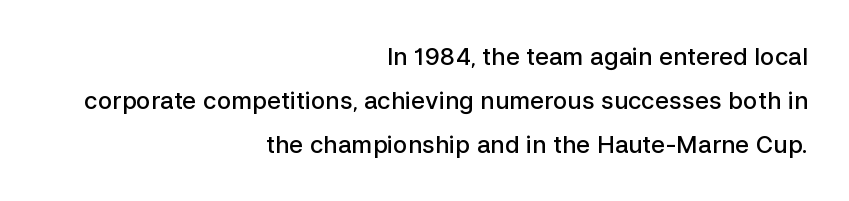
{"italic": "no", "bold": "semi", "underline": "no", "align": "right", "line_spacing_ratio": 1.84, "letter_spacing": "normal", "letter_spacing_em": 0.0, "glyph_px": 24}
